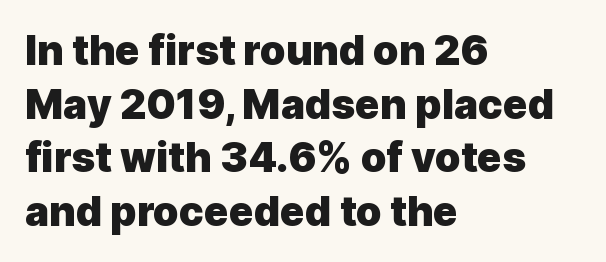
Q: Is the text bold? A: Yes.
Q: Is the text italic (slanted)? A: No, it is upright.
Q: Is the typeface a serif or a sans-serif typeface? A: Sans-serif.
Q: Is the text underlined? A: No.
Q: How is the paragraph aligned? A: Left-aligned.
Q: Is the spacing between letters normal or unusually wide? A: Normal.
Q: Is the spacing between lines tight, normal or loose? A: Normal.
Q: Width (condensed, normal, or wide)? A: Normal.
Q: x-height? A: Medium.
Q: Monospaced? A: No.
